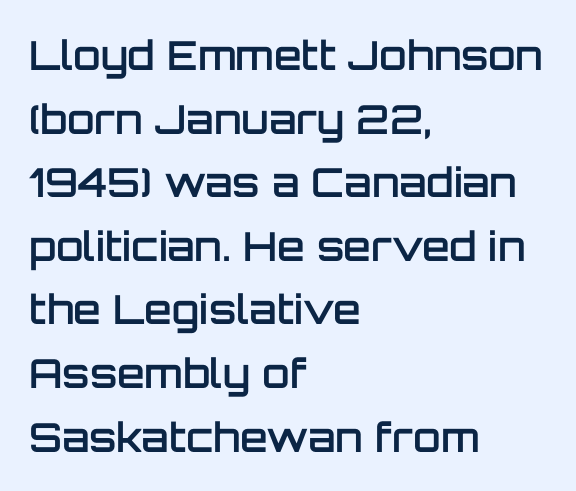
The image shows 40 px semibold sans-serif type, upright; set left-aligned, normal line spacing (1.59x), normal letter spacing, not underlined; low stroke contrast and a large x-height.
